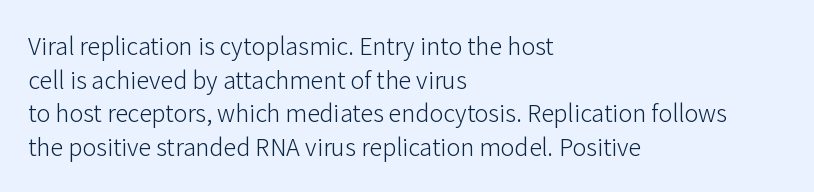
{"italic": "no", "bold": "no", "underline": "no", "align": "left", "line_spacing": "normal", "line_spacing_ratio": 1.29, "letter_spacing": "normal", "letter_spacing_em": 0.0, "glyph_px": 26}
